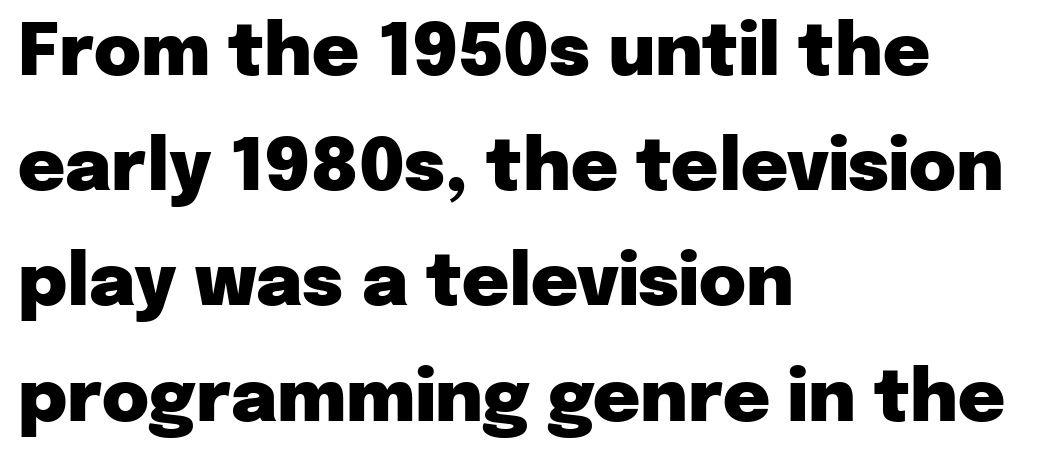
{"serif": "no", "italic": "no", "bold": "yes", "weight": "heavy", "width": "normal", "stroke_contrast": "low", "x_height": "medium", "monospaced": "no", "underline": "no", "align": "left", "line_spacing": "normal", "line_spacing_ratio": 1.6, "letter_spacing": "normal", "letter_spacing_em": 0.0, "glyph_px": 72}
